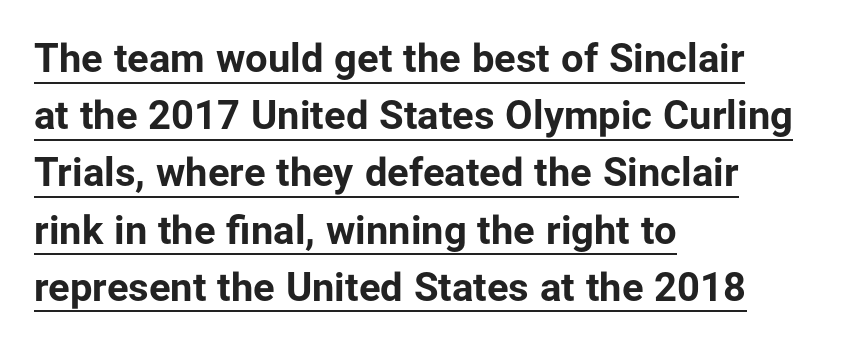
{"serif": "no", "italic": "no", "bold": "yes", "weight": "bold", "width": "normal", "stroke_contrast": "low", "x_height": "medium", "monospaced": "no", "underline": "yes", "align": "left", "line_spacing": "normal", "line_spacing_ratio": 1.43, "letter_spacing": "normal", "letter_spacing_em": 0.0, "glyph_px": 40}
